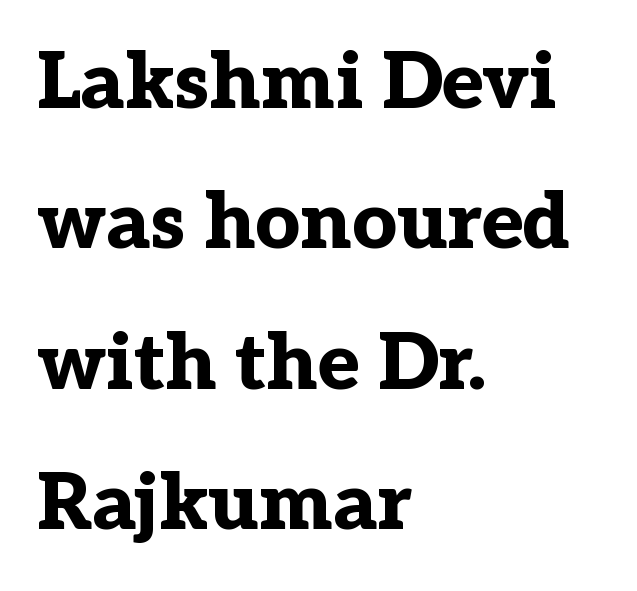
Q: Is the text bold? A: Yes.
Q: Is the text italic (slanted)? A: No, it is upright.
Q: Is the typeface a serif or a sans-serif typeface? A: Serif.
Q: Is the text underlined? A: No.
Q: How is the paragraph aligned? A: Left-aligned.
Q: Is the spacing between letters normal or unusually wide? A: Normal.
Q: Width (condensed, normal, or wide)? A: Normal.
Q: Stroke contrast? A: Low.
Q: x-height? A: Medium.
Q: Monospaced? A: No.
